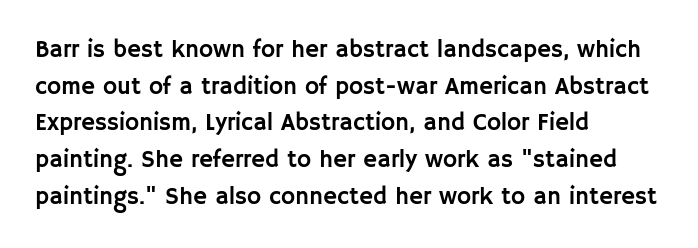
Q: Is the text italic (slanted)? A: No, it is upright.
Q: Is the text underlined? A: No.
Q: How is the paragraph aligned? A: Left-aligned.
Q: Is the spacing between letters normal or unusually wide? A: Normal.
Q: Is the spacing between lines tight, normal or loose? A: Normal.
